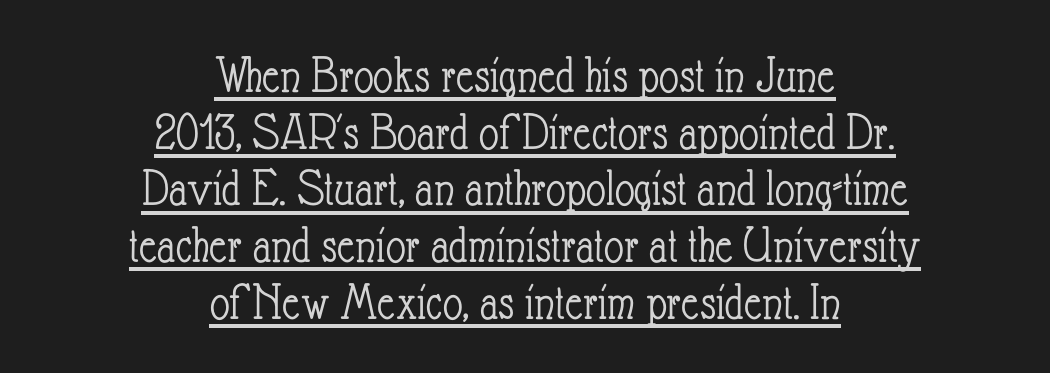
A continuous stroke trails under the words, as in a hyperlink. Weight: not bold — regular or lighter. These lines were composed using upright roman letters. Inter-character spacing is left at the font's built-in metrics. Spacing verdict: proportional, widths tailored to each character. Regarding leading, the lines here are crowded together.
